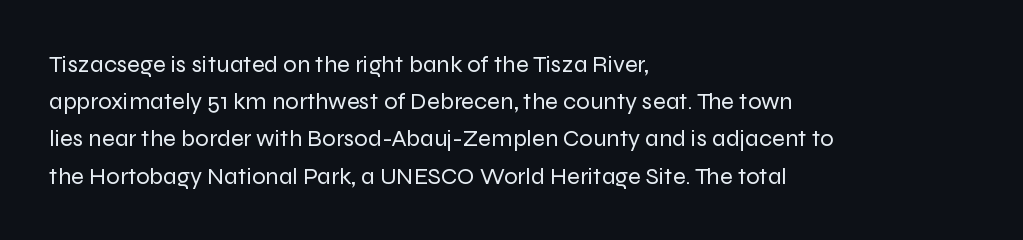
Q: Is the text bold? A: No.
Q: Is the text italic (slanted)? A: No, it is upright.
Q: Is the text underlined? A: No.
Q: How is the paragraph aligned? A: Left-aligned.
Q: Is the spacing between letters normal or unusually wide? A: Normal.
Q: Is the spacing between lines tight, normal or loose? A: Normal.
